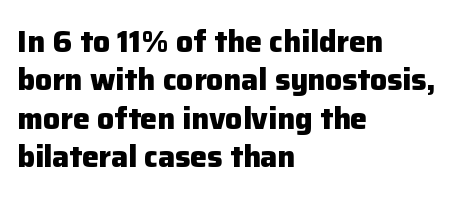
Q: Is the text bold? A: Yes.
Q: Is the text italic (slanted)? A: No, it is upright.
Q: Is the typeface a serif or a sans-serif typeface? A: Sans-serif.
Q: Is the text underlined? A: No.
Q: How is the paragraph aligned? A: Left-aligned.
Q: Is the spacing between letters normal or unusually wide? A: Normal.
Q: Is the spacing between lines tight, normal or loose? A: Normal.
Q: Width (condensed, normal, or wide)? A: Normal.
Q: Stroke contrast? A: Low.
Q: x-height? A: Medium.
Q: Monospaced? A: No.
